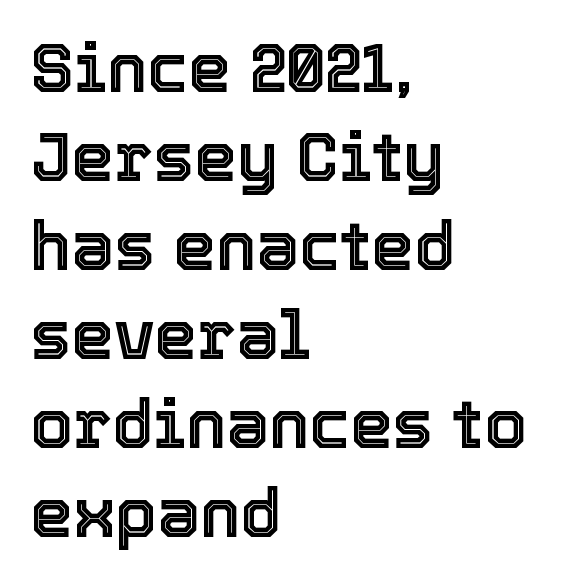
{"italic": "no", "width": "normal", "x_height": "medium", "monospaced": "no", "underline": "no", "align": "left", "line_spacing": "normal", "line_spacing_ratio": 1.31, "letter_spacing": "normal", "letter_spacing_em": 0.0, "glyph_px": 68}
